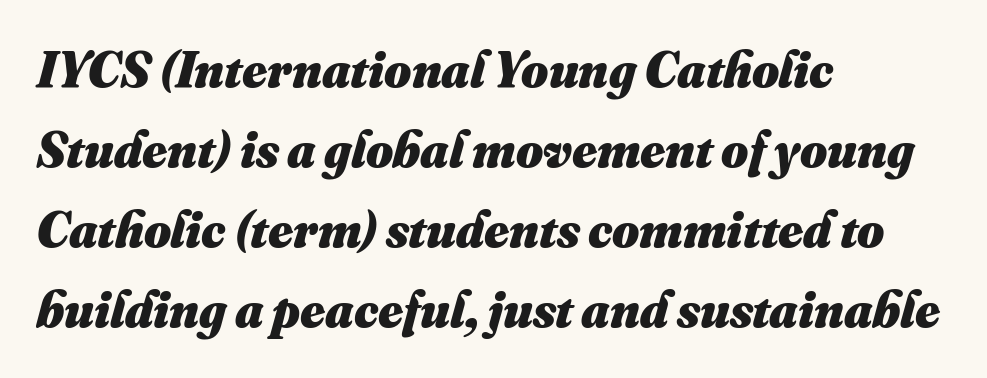
The image shows 52 px heavy type; set left-aligned, normal line spacing (1.54x), normal letter spacing, not underlined; medium stroke contrast and a small x-height.
